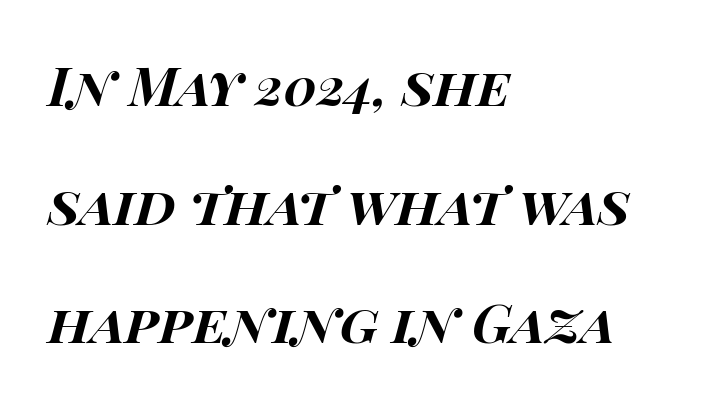
Q: Is the text bold? A: Yes.
Q: Is the text italic (slanted)? A: Yes, it leans right by about 14 degrees.
Q: Is the text underlined? A: No.
Q: How is the paragraph aligned? A: Left-aligned.
Q: Is the spacing between letters normal or unusually wide? A: Normal.
Q: Is the spacing between lines tight, normal or loose? A: Loose.
Q: Width (condensed, normal, or wide)? A: Wide.
Q: Stroke contrast? A: High.
Q: x-height? A: Large.
Q: Monospaced? A: No.
